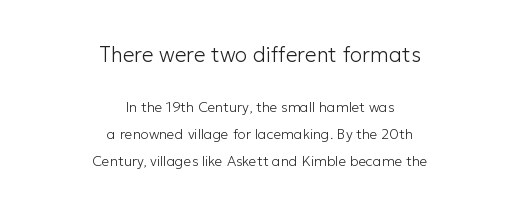
{"italic": "no", "bold": "no", "underline": "no", "align": "center", "line_spacing": "loose", "line_spacing_ratio": 1.92, "letter_spacing": "normal", "letter_spacing_em": 0.0, "larger_block": "first", "size_ratio": 1.5, "glyph_px": 21}
